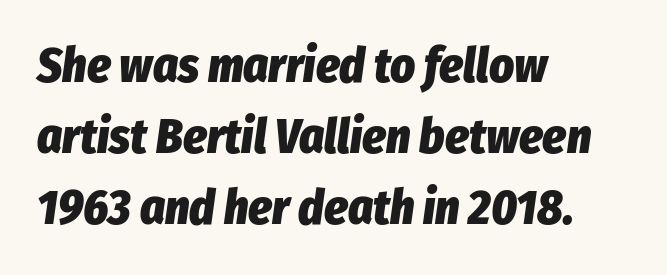
The image shows 48 px heavy, condensed type, italic (leaning right); set left-aligned, normal line spacing (1.48x), normal letter spacing, not underlined; low stroke contrast and a medium x-height.
